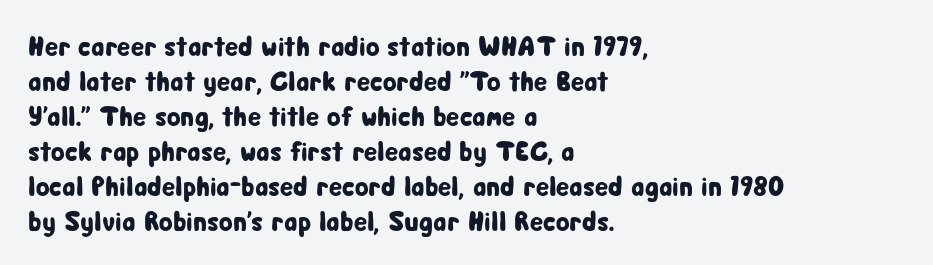
{"serif": "no", "italic": "no", "width": "condensed", "stroke_contrast": "low", "x_height": "medium", "monospaced": "no", "underline": "no", "align": "left", "line_spacing": "normal", "line_spacing_ratio": 1.25, "letter_spacing": "normal", "letter_spacing_em": 0.0, "glyph_px": 28}
